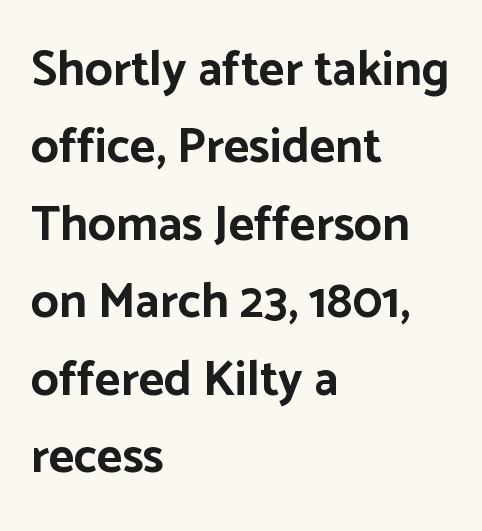
Teacher's note: observe the even left margin — that is flush-left alignment. Here the glyphs are tracked normally, forming tight word shapes. Tall strokes in this sample are plumb rather than angled. On the weight axis this lands at bold, roughly 700. Classification — sans serif. Beneath every word, the page is bare.
